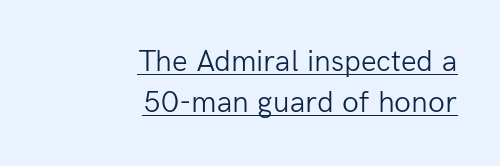
The image shows 31 px light sans-serif type, upright; set right-aligned, normal line spacing (1.33x), normal letter spacing, underlined; low stroke contrast and a medium x-height.
